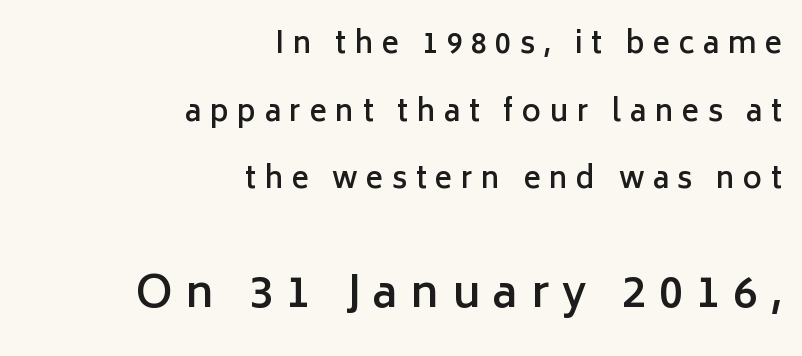
Quick note: interline space is abundant. Visually the block forms a straight wall on the right and a jagged coastline on the left. Typesetter's note — lower block bumped up in size, upper block left smaller. Ascenders rise straight up at ninety degrees.
